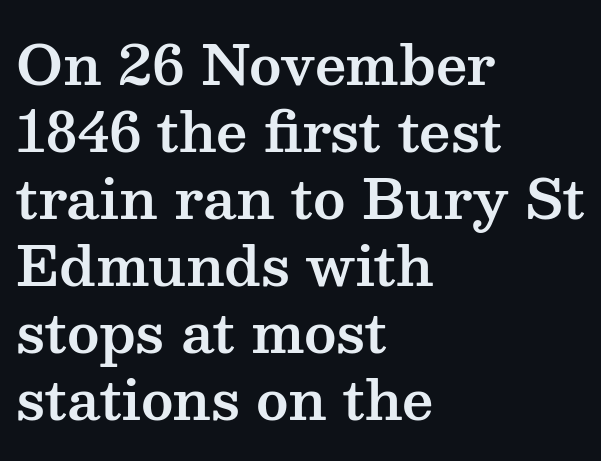
{"serif": "yes", "italic": "no", "width": "wide", "stroke_contrast": "medium", "x_height": "medium", "monospaced": "no", "underline": "no", "align": "left", "line_spacing_ratio": 1.22, "letter_spacing": "normal", "letter_spacing_em": 0.0, "glyph_px": 55}
